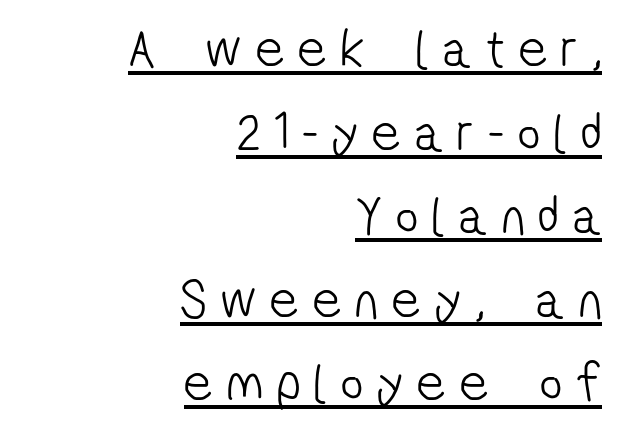
Q: Is the text bold? A: No.
Q: Is the typeface a serif or a sans-serif typeface? A: Sans-serif.
Q: Is the text underlined? A: Yes.
Q: How is the paragraph aligned? A: Right-aligned.
Q: Is the spacing between letters normal or unusually wide? A: Unusually wide.
Q: Is the spacing between lines tight, normal or loose? A: Normal.
Q: Width (condensed, normal, or wide)? A: Condensed.
Q: Stroke contrast? A: Low.
Q: x-height? A: Medium.
Q: Monospaced? A: No.
